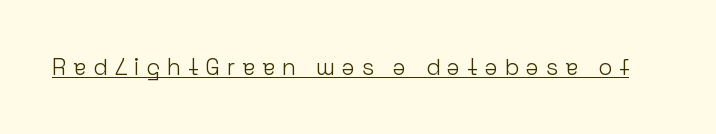
{"italic": "no", "bold": "no", "underline": "yes", "letter_spacing": "wide", "letter_spacing_em": 0.29, "glyph_px": 23}
